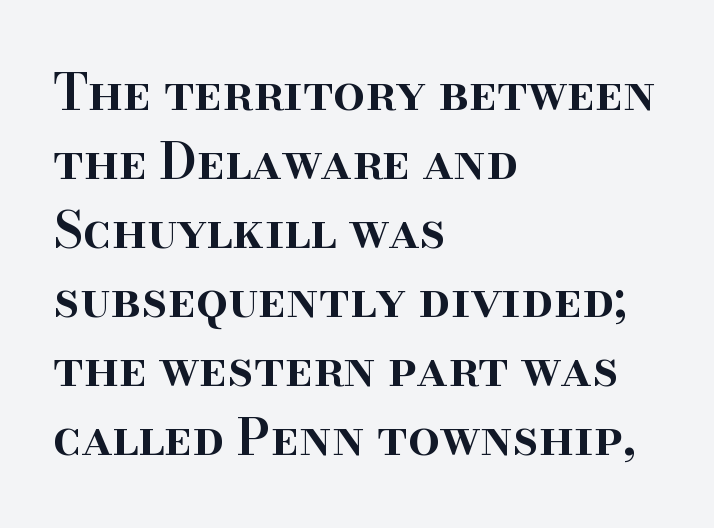
The image shows 50 px semibold serif type, upright; set left-aligned, normal line spacing (1.38x), normal letter spacing, not underlined; high stroke contrast and a small x-height.
